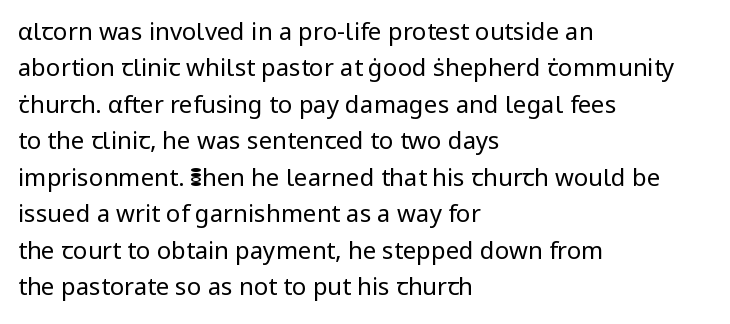
{"italic": "no", "bold": "no", "underline": "no", "align": "left", "line_spacing": "normal", "line_spacing_ratio": 1.52, "letter_spacing": "normal", "letter_spacing_em": 0.0, "glyph_px": 24}
